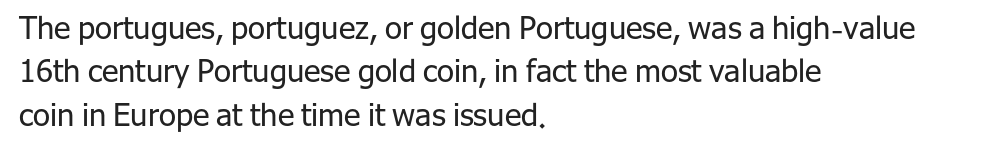
Q: Is the text bold? A: No.
Q: Is the text italic (slanted)? A: No, it is upright.
Q: Is the typeface a serif or a sans-serif typeface? A: Sans-serif.
Q: Is the text underlined? A: No.
Q: How is the paragraph aligned? A: Left-aligned.
Q: Is the spacing between letters normal or unusually wide? A: Normal.
Q: Is the spacing between lines tight, normal or loose? A: Normal.
Q: Width (condensed, normal, or wide)? A: Normal.
Q: Stroke contrast? A: Low.
Q: x-height? A: Medium.
Q: Monospaced? A: No.
